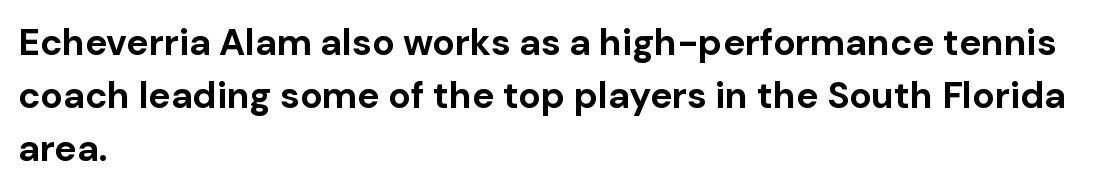
Q: Is the text bold? A: Yes.
Q: Is the text italic (slanted)? A: No, it is upright.
Q: Is the typeface a serif or a sans-serif typeface? A: Sans-serif.
Q: Is the text underlined? A: No.
Q: How is the paragraph aligned? A: Left-aligned.
Q: Is the spacing between letters normal or unusually wide? A: Normal.
Q: Is the spacing between lines tight, normal or loose? A: Normal.
Q: Width (condensed, normal, or wide)? A: Normal.
Q: Stroke contrast? A: Low.
Q: x-height? A: Medium.
Q: Monospaced? A: No.
